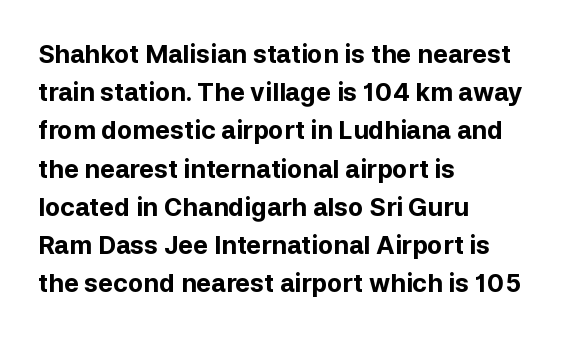
{"italic": "no", "bold": "yes", "underline": "no", "align": "left", "line_spacing": "normal", "line_spacing_ratio": 1.53, "letter_spacing": "normal", "letter_spacing_em": 0.0, "glyph_px": 25}
